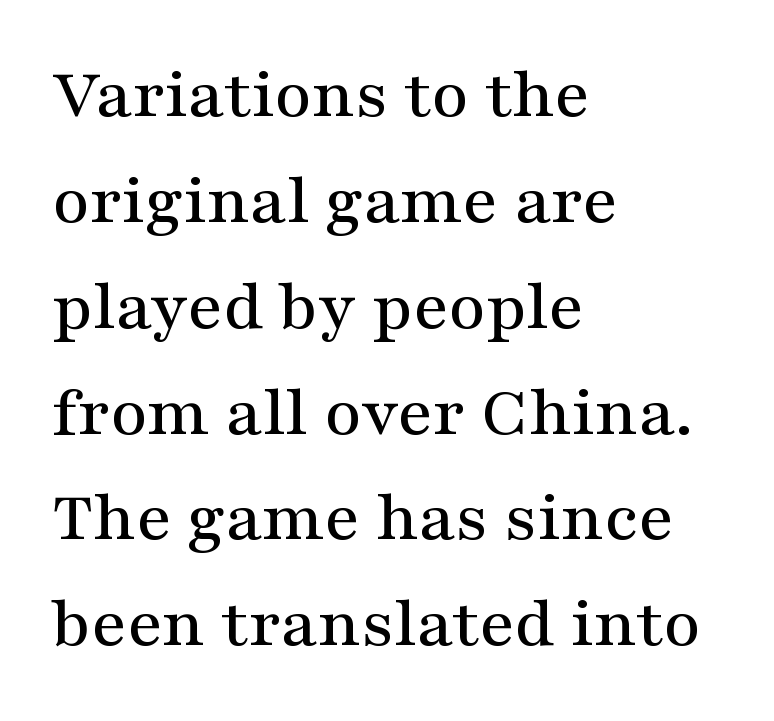
{"serif": "yes", "italic": "no", "width": "wide", "stroke_contrast": "medium", "x_height": "medium", "monospaced": "no", "underline": "no", "align": "left", "line_spacing": "normal", "line_spacing_ratio": 1.47, "letter_spacing": "normal", "letter_spacing_em": 0.0, "glyph_px": 72}
